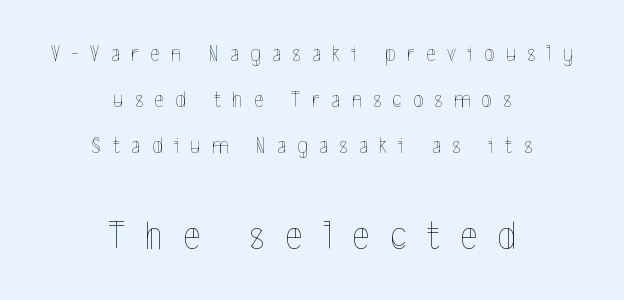
The gaps between neighbouring characters are conspicuously large. The emphasis by scale lands on block number two, below. Rendered with straight, roman letterforms. The typeface has the unassuming heft of standard copy or less. The letters advance in unequal steps, a hallmark of proportional type.
